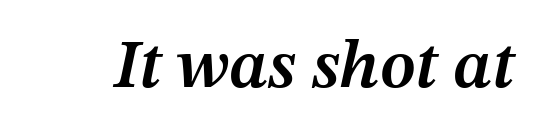
{"italic": "yes", "lean": "right", "slant_degrees": 12, "bold": "semi", "weight": "semibold", "width": "normal", "stroke_contrast": "medium", "x_height": "medium", "monospaced": "no", "underline": "no", "letter_spacing": "normal", "letter_spacing_em": 0.0, "glyph_px": 69}
